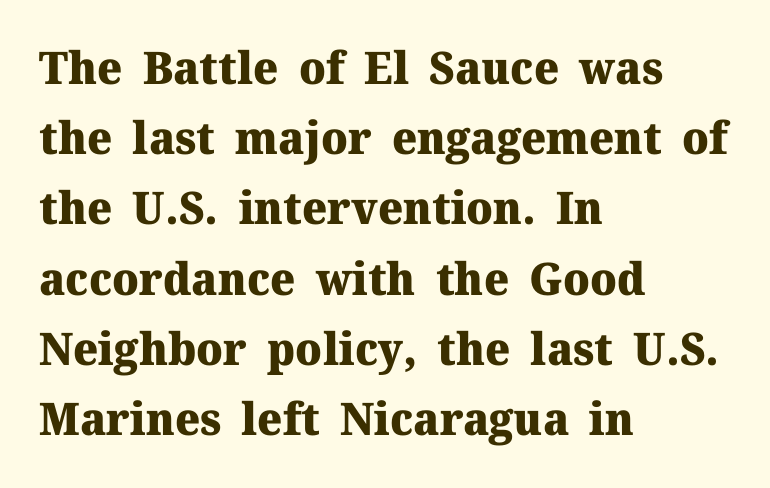
The image shows 45 px heavy serif type, upright; set left-aligned, normal line spacing (1.56x), normal letter spacing, not underlined; medium stroke contrast and a medium x-height.
